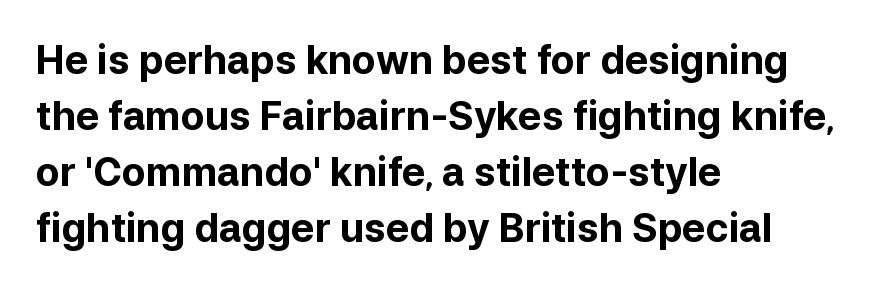
{"serif": "no", "italic": "no", "bold": "yes", "weight": "bold", "width": "normal", "stroke_contrast": "low", "x_height": "medium", "monospaced": "no", "underline": "no", "align": "left", "line_spacing": "normal", "line_spacing_ratio": 1.44, "letter_spacing": "normal", "letter_spacing_em": 0.0, "glyph_px": 39}
